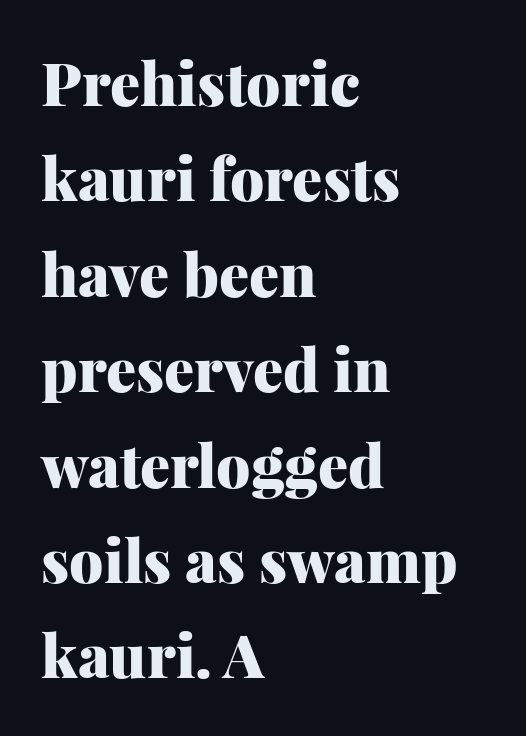
The image shows 60 px heavy serif type, upright; set left-aligned, normal line spacing (1.59x), normal letter spacing, not underlined; medium stroke contrast and a medium x-height.
